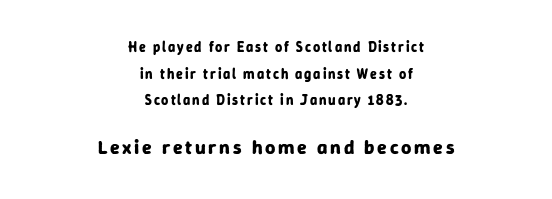
The image shows 20 px bold type, upright; set centered, loose line spacing (1.91x), not underlined; the second (bottom) block is 1.43x larger.
